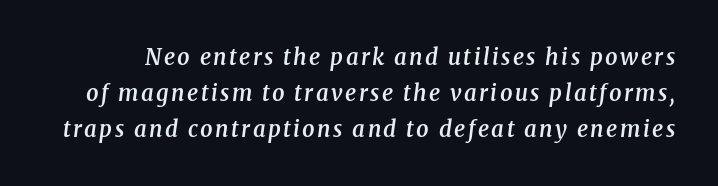
Q: Is the text bold? A: Semi-bold.
Q: Is the text italic (slanted)? A: Yes, it leans right by about 8 degrees.
Q: Is the text underlined? A: No.
Q: Is the spacing between lines tight, normal or loose? A: Normal.
